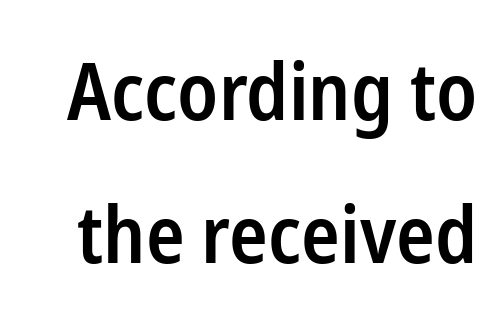
Q: Is the text bold? A: Semi-bold.
Q: Is the text italic (slanted)? A: No, it is upright.
Q: Is the typeface a serif or a sans-serif typeface? A: Sans-serif.
Q: Is the text underlined? A: No.
Q: Is the spacing between letters normal or unusually wide? A: Normal.
Q: Width (condensed, normal, or wide)? A: Condensed.
Q: Stroke contrast? A: Low.
Q: x-height? A: Medium.
Q: Monospaced? A: No.
